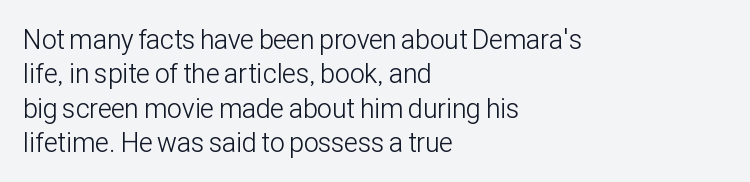
Q: Is the text bold? A: No.
Q: Is the text italic (slanted)? A: No, it is upright.
Q: Is the text underlined? A: No.
Q: How is the paragraph aligned? A: Left-aligned.
Q: Is the spacing between letters normal or unusually wide? A: Normal.
Q: Is the spacing between lines tight, normal or loose? A: Normal.
